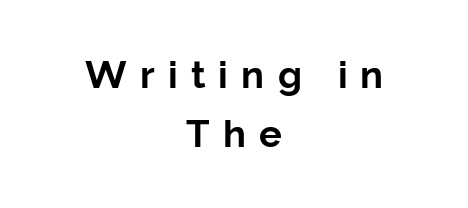
Q: Is the text bold? A: Yes.
Q: Is the text italic (slanted)? A: No, it is upright.
Q: Is the typeface a serif or a sans-serif typeface? A: Sans-serif.
Q: Is the text underlined? A: No.
Q: How is the paragraph aligned? A: Centered.
Q: Is the spacing between letters normal or unusually wide? A: Unusually wide.
Q: Is the spacing between lines tight, normal or loose? A: Normal.
Q: Width (condensed, normal, or wide)? A: Normal.
Q: Stroke contrast? A: Low.
Q: x-height? A: Medium.
Q: Monospaced? A: No.
